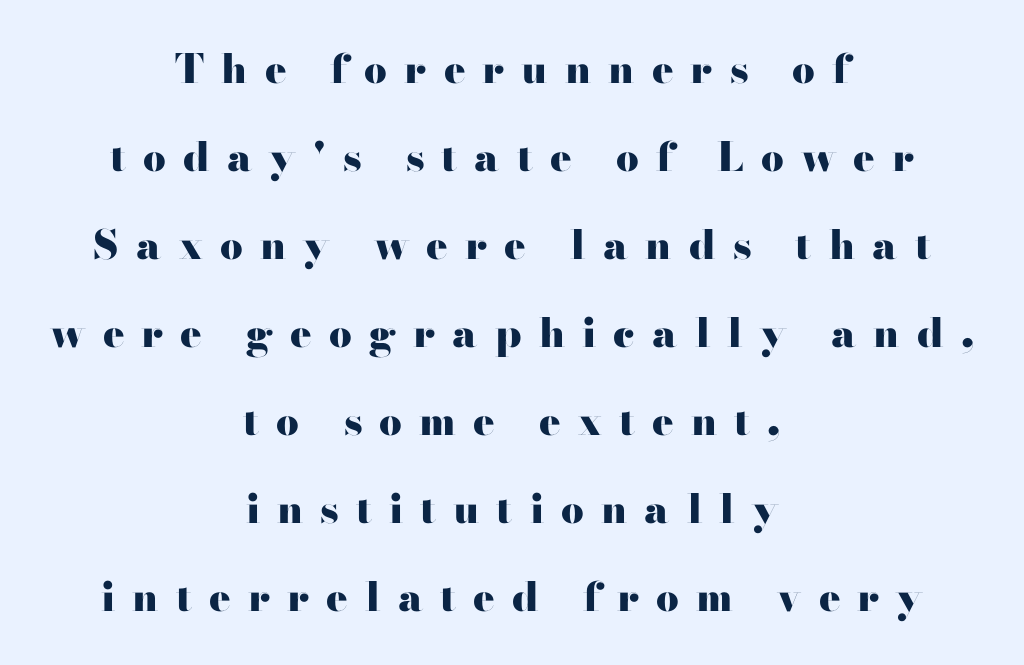
{"serif": "yes", "italic": "no", "bold": "yes", "weight": "heavy", "width": "wide", "stroke_contrast": "high", "x_height": "small", "monospaced": "no", "underline": "no", "align": "center", "line_spacing": "loose", "line_spacing_ratio": 2.2, "letter_spacing": "wide", "letter_spacing_em": 0.43, "glyph_px": 40}
